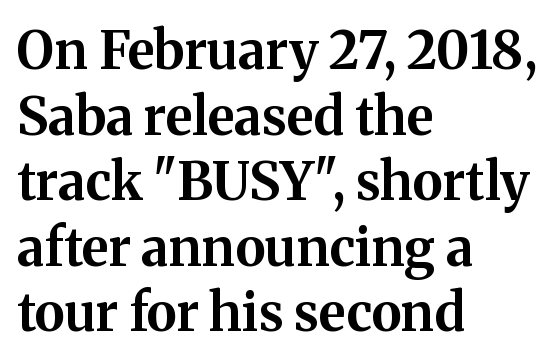
Q: Is the text bold? A: Yes.
Q: Is the text italic (slanted)? A: No, it is upright.
Q: Is the typeface a serif or a sans-serif typeface? A: Serif.
Q: Is the text underlined? A: No.
Q: How is the paragraph aligned? A: Left-aligned.
Q: Is the spacing between letters normal or unusually wide? A: Normal.
Q: Is the spacing between lines tight, normal or loose? A: Normal.
Q: Width (condensed, normal, or wide)? A: Normal.
Q: Stroke contrast? A: Medium.
Q: x-height? A: Medium.
Q: Monospaced? A: No.
